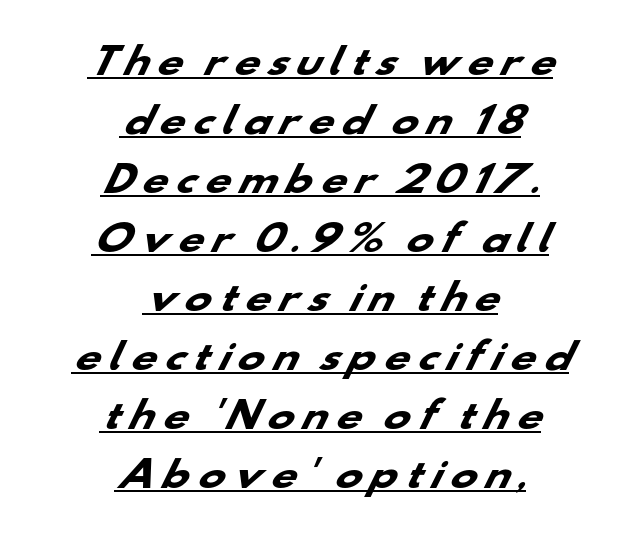
The image shows 36 px heavy, wide sans-serif type; set centered, normal line spacing (1.64x), underlined; low stroke contrast and a small x-height.
